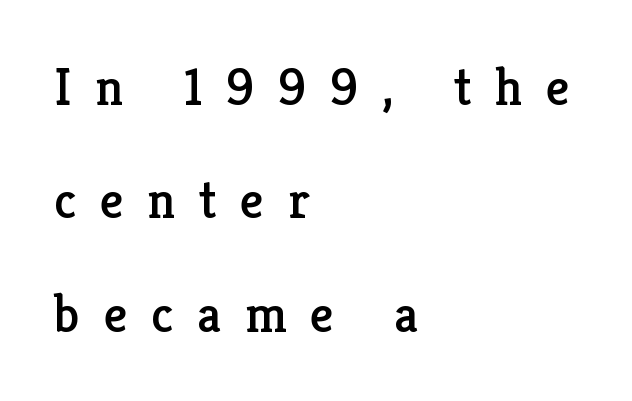
Words appear elongated and porous because spacing is wide. Every stem runs plumb, perpendicular to the baseline. Typeset ragged right — the left edge is the straight one. Line spacing here is loose. This rendering employs a face with finishing strokes, i.e., a serif.
